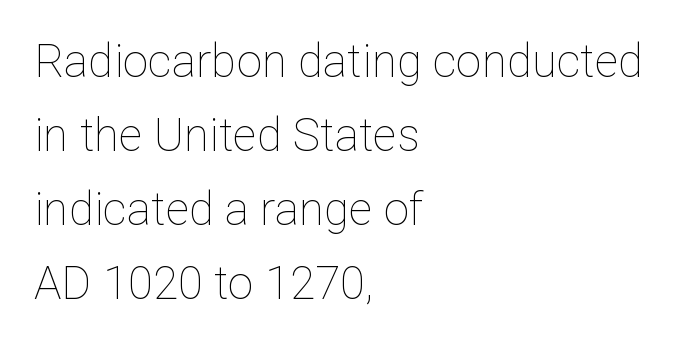
The image shows 46 px thin type, upright; set left-aligned, normal line spacing (1.61x), normal letter spacing, not underlined; low stroke contrast and a medium x-height.
